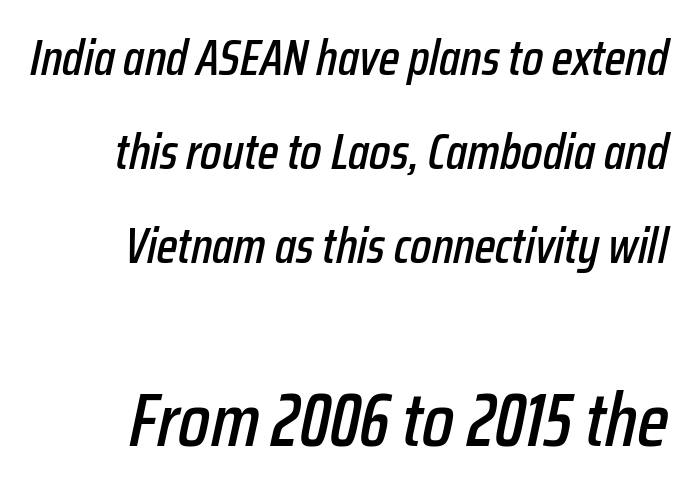
{"italic": "yes", "lean": "right", "slant_degrees": 12, "width": "condensed", "stroke_contrast": "low", "x_height": "medium", "monospaced": "no", "underline": "no", "align": "right", "line_spacing_ratio": 1.88, "letter_spacing": "normal", "letter_spacing_em": 0.0, "larger_block": "second", "size_ratio": 1.5, "glyph_px": 75}
